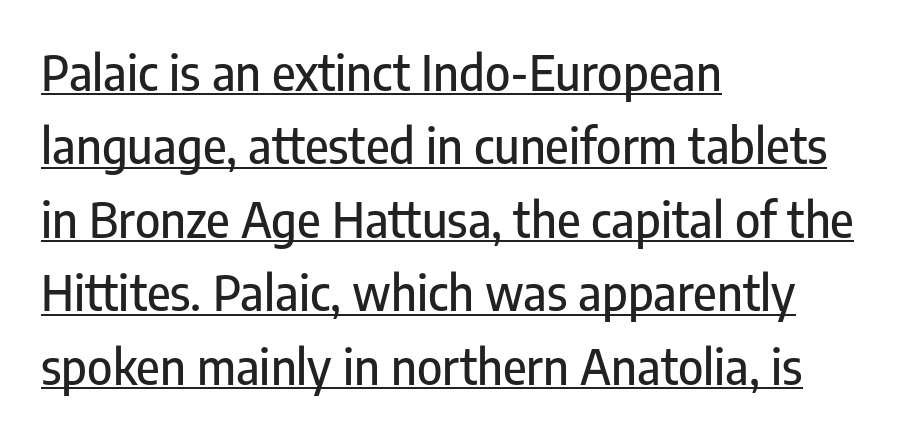
The image shows 48 px condensed sans-serif type, upright; set left-aligned, normal line spacing (1.53x), normal letter spacing, underlined; low stroke contrast and a medium x-height.
